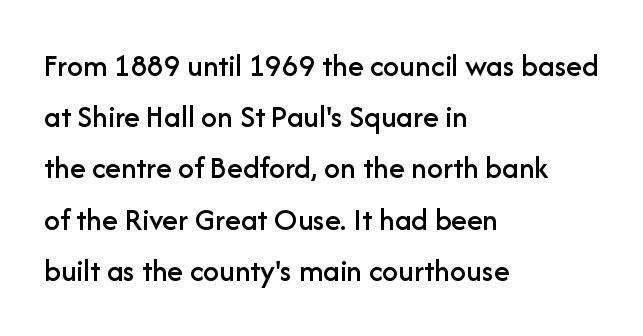
Q: Is the text italic (slanted)? A: No, it is upright.
Q: Is the typeface a serif or a sans-serif typeface? A: Sans-serif.
Q: Is the text underlined? A: No.
Q: How is the paragraph aligned? A: Left-aligned.
Q: Is the spacing between letters normal or unusually wide? A: Normal.
Q: Is the spacing between lines tight, normal or loose? A: Normal.
Q: Width (condensed, normal, or wide)? A: Normal.
Q: Stroke contrast? A: Low.
Q: x-height? A: Medium.
Q: Monospaced? A: No.
